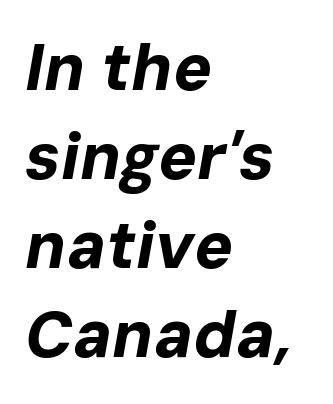
The image shows 65 px bold type, italic (leaning right); set left-aligned, normal line spacing (1.37x), normal letter spacing, not underlined; low stroke contrast and a medium x-height.
